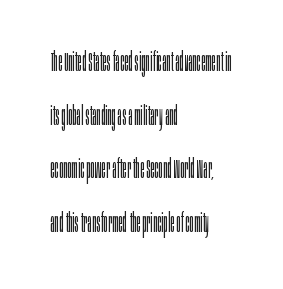
Q: Is the text bold? A: No.
Q: Is the text italic (slanted)? A: No, it is upright.
Q: Is the text underlined? A: No.
Q: How is the paragraph aligned? A: Left-aligned.
Q: Is the spacing between letters normal or unusually wide? A: Normal.
Q: Is the spacing between lines tight, normal or loose? A: Loose.
